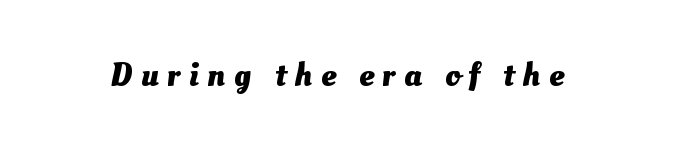
The image shows 33 px heavy type; set unusually wide letter spacing (+0.26 em), not underlined; medium stroke contrast and a small x-height.
